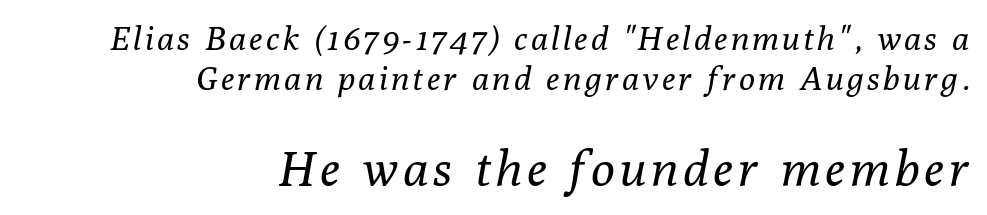
Q: Is the text bold? A: No.
Q: Is the text italic (slanted)? A: Yes, it leans right by about 10 degrees.
Q: Is the typeface a serif or a sans-serif typeface? A: Serif.
Q: Is the text underlined? A: No.
Q: How is the paragraph aligned? A: Right-aligned.
Q: Which block of text is set in a larger size, the first (top) or the second (bottom)? A: The second (bottom) one.
Q: Width (condensed, normal, or wide)? A: Normal.
Q: Stroke contrast? A: Low.
Q: x-height? A: Medium.
Q: Monospaced? A: No.
